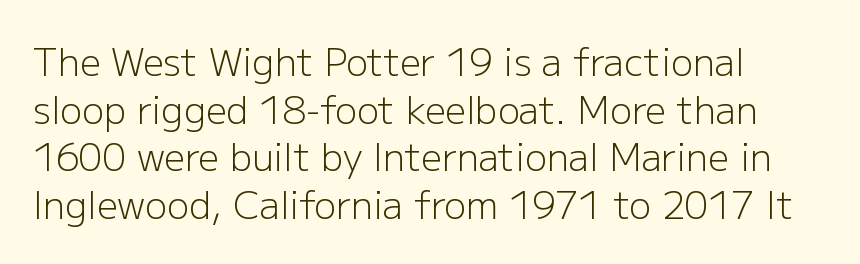
{"serif": "no", "italic": "no", "bold": "no", "weight": "light", "width": "normal", "stroke_contrast": "low", "x_height": "medium", "monospaced": "no", "underline": "no", "align": "left", "line_spacing": "normal", "line_spacing_ratio": 1.29, "letter_spacing": "normal", "letter_spacing_em": 0.0, "glyph_px": 37}
